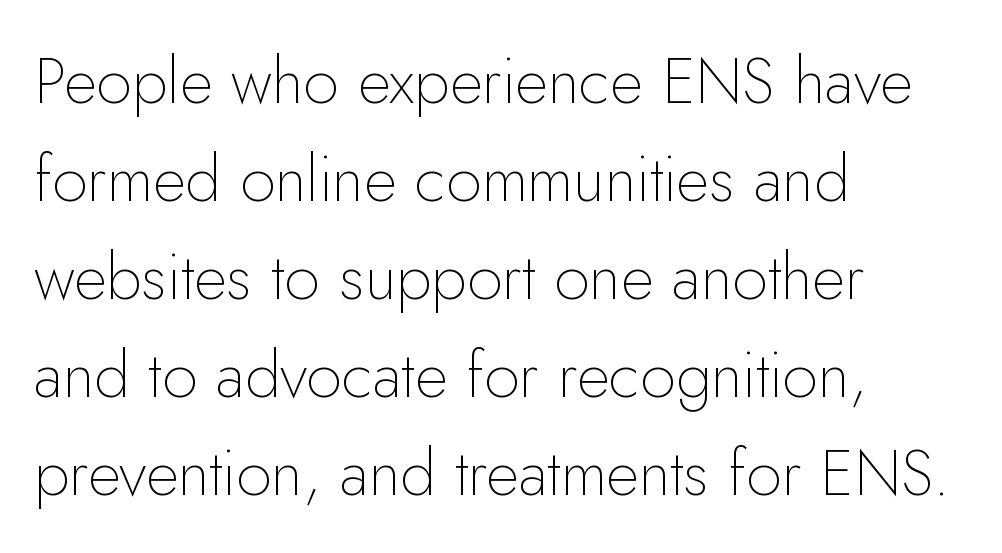
The image shows 64 px thin sans-serif type, upright; set left-aligned, normal line spacing (1.53x), normal letter spacing, not underlined; low stroke contrast and a small x-height.
